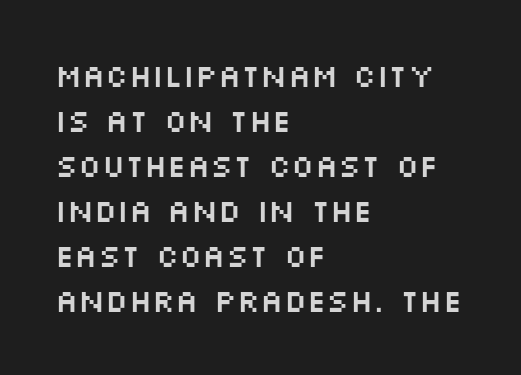
Underlining? Definitely not there. One-word summary of the alignment: left. When letters stand straight like this, we call the style roman or upright. The glyphs in this specimen are sans serif.
